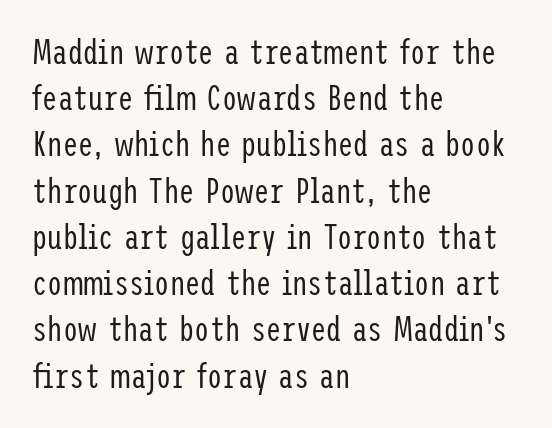
Vertical stems look standard width or narrower in stroke. The font family rendered here belongs to the sans-serif group. A student would call this left alignment; a typographer would say flush left, rag right. The line texture is even and compact thanks to regular tracking. A roman cut, with each character standing at attention. If you measured baseline to baseline, you'd find a middling distance.
